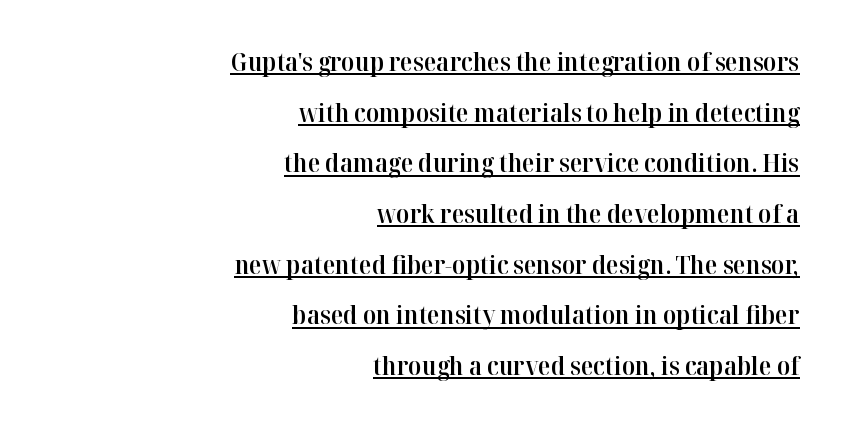
Glance below the letters and you will spot a drawn line. Quick note: interline space is abundant. The passage shown has conventional tracking throughout. Reading down the block, your eye finds every line finishing at a fixed right position.
